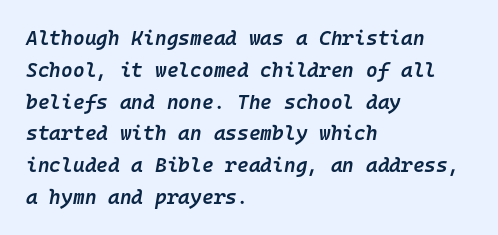
Characters are canted at an angle relative to the baseline's perpendicular. Moderately thickened strokes mark this as semibold type. Words appear dense and cohesive because spacing is normal. Rule under the text: the space is simply empty.
